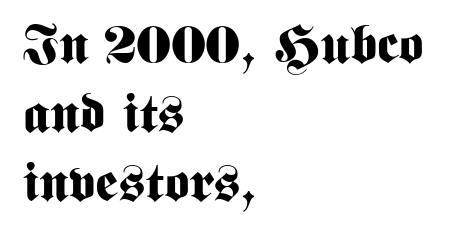
The letters advance in unequal steps, a hallmark of proportional type. Typesetter's note: full bold, strokes at maximum text heaviness. The passage shown has conventional tracking throughout. Typeset ragged right — the left edge is the straight one.
